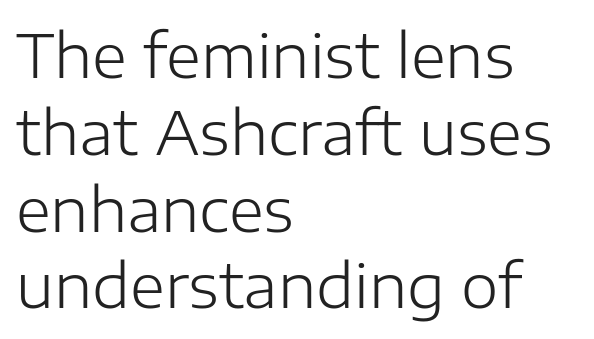
Q: Is the text bold? A: No.
Q: Is the text italic (slanted)? A: No, it is upright.
Q: Is the typeface a serif or a sans-serif typeface? A: Sans-serif.
Q: Is the text underlined? A: No.
Q: How is the paragraph aligned? A: Left-aligned.
Q: Is the spacing between letters normal or unusually wide? A: Normal.
Q: Is the spacing between lines tight, normal or loose? A: Normal.
Q: Width (condensed, normal, or wide)? A: Normal.
Q: Stroke contrast? A: Low.
Q: x-height? A: Medium.
Q: Monospaced? A: No.
